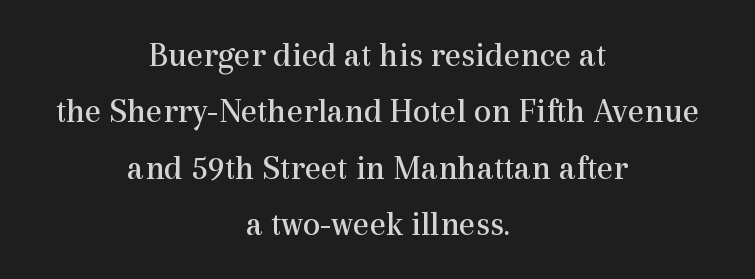
Q: Is the text bold? A: No.
Q: Is the text italic (slanted)? A: No, it is upright.
Q: Is the typeface a serif or a sans-serif typeface? A: Serif.
Q: Is the text underlined? A: No.
Q: How is the paragraph aligned? A: Centered.
Q: Is the spacing between letters normal or unusually wide? A: Normal.
Q: Is the spacing between lines tight, normal or loose? A: Normal.
Q: Width (condensed, normal, or wide)? A: Normal.
Q: x-height? A: Medium.
Q: Monospaced? A: No.
